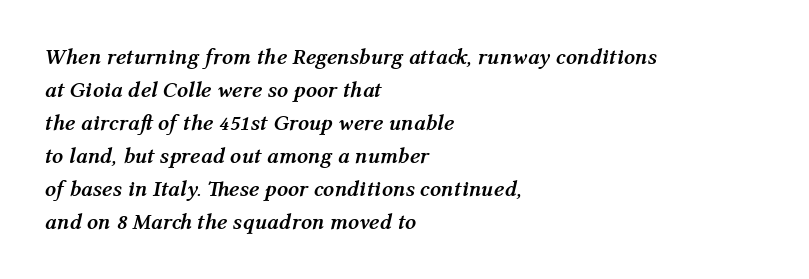
The strokes are fattened all the way to bold. The gap between lines stays unmarked. The text carries the slant typical of an italic or oblique font. The passage shown has conventional tracking throughout. The text block is weighted toward the left margin, trailing off unevenly rightward.
